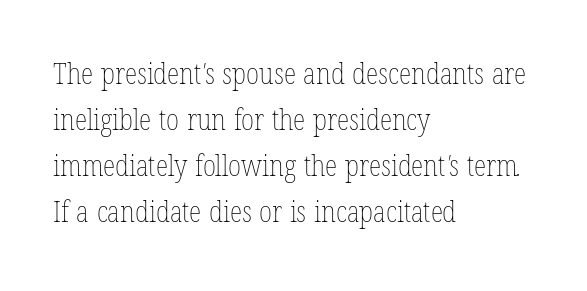
The image shows 29 px thin, condensed type; set left-aligned, normal line spacing (1.59x), normal letter spacing, not underlined; low stroke contrast and a medium x-height.
